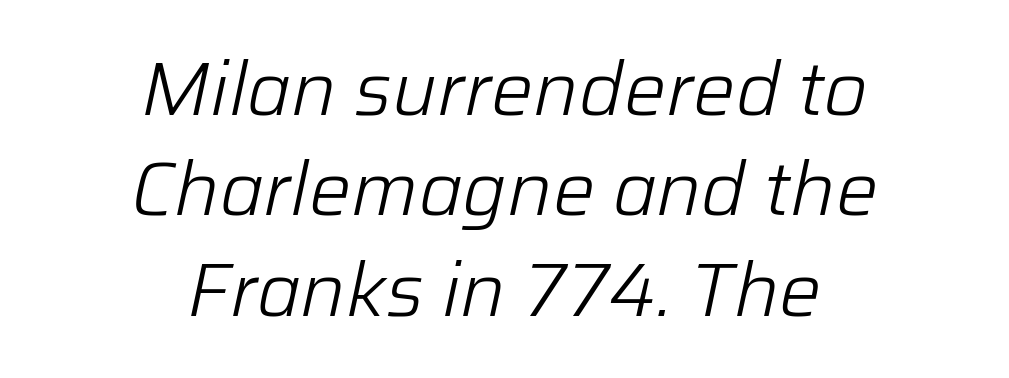
{"italic": "yes", "lean": "right", "slant_degrees": 12, "bold": "no", "weight": "light", "width": "normal", "stroke_contrast": "low", "x_height": "medium", "monospaced": "no", "underline": "no", "align": "center", "line_spacing": "normal", "line_spacing_ratio": 1.34, "letter_spacing": "normal", "letter_spacing_em": 0.0, "glyph_px": 75}
